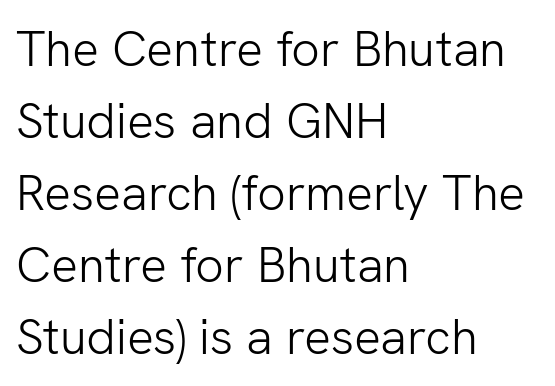
The image shows 50 px light sans-serif type, upright; set left-aligned, normal line spacing (1.44x), normal letter spacing, not underlined; low stroke contrast and a medium x-height.
